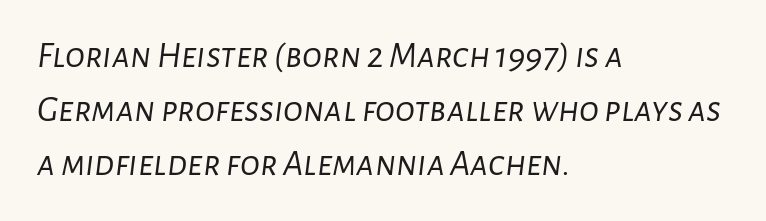
A typesetter would call this proportional, since set widths differ per character. Whoever set this chose a conventional vertical rhythm. These lines are set flush left with a ragged right edge. Summary of weight: not heavy and not bold.
